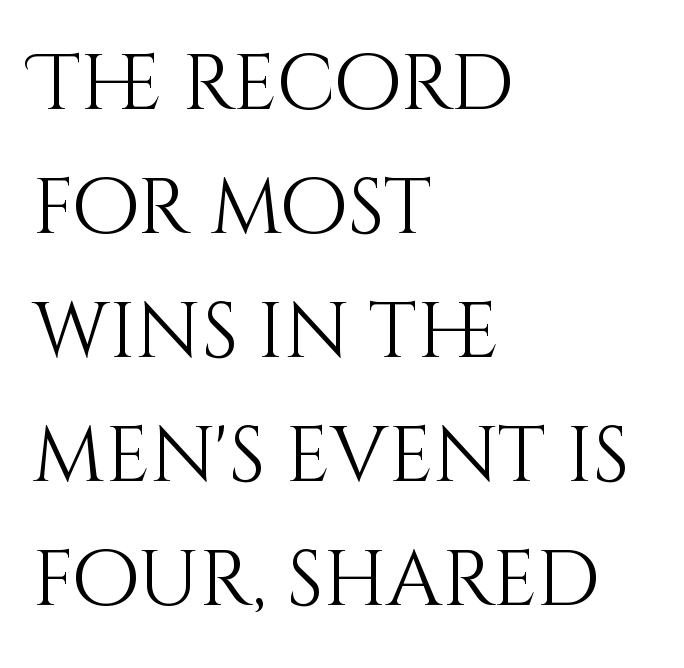
Q: Is the text bold? A: No.
Q: Is the text italic (slanted)? A: No, it is upright.
Q: Is the text underlined? A: No.
Q: How is the paragraph aligned? A: Left-aligned.
Q: Is the spacing between letters normal or unusually wide? A: Normal.
Q: Is the spacing between lines tight, normal or loose? A: Normal.
Q: Width (condensed, normal, or wide)? A: Normal.
Q: Stroke contrast? A: Medium.
Q: x-height? A: Large.
Q: Monospaced? A: No.
